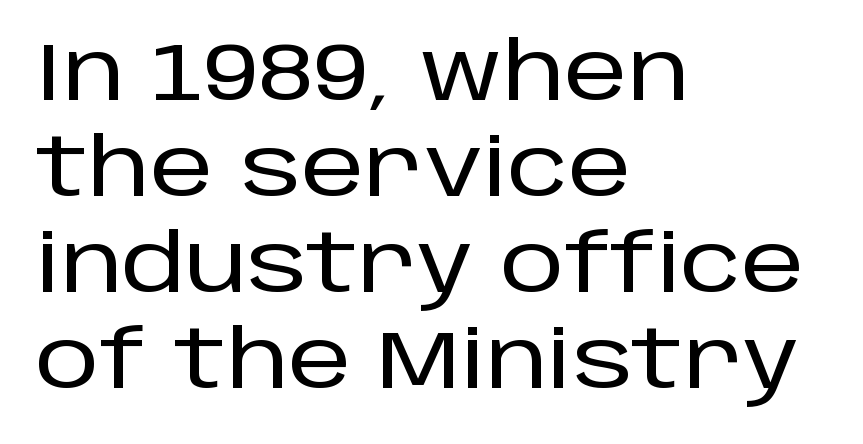
Q: Is the text italic (slanted)? A: No, it is upright.
Q: Is the typeface a serif or a sans-serif typeface? A: Sans-serif.
Q: Is the text underlined? A: No.
Q: How is the paragraph aligned? A: Left-aligned.
Q: Is the spacing between letters normal or unusually wide? A: Normal.
Q: Width (condensed, normal, or wide)? A: Normal.
Q: Stroke contrast? A: Low.
Q: x-height? A: Large.
Q: Monospaced? A: No.
